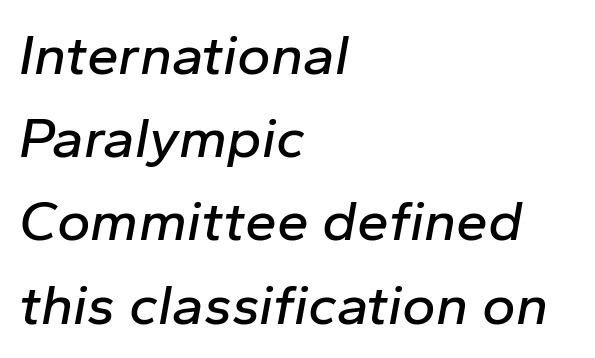
Q: Is the text italic (slanted)? A: Yes, it leans right by about 10 degrees.
Q: Is the text underlined? A: No.
Q: How is the paragraph aligned? A: Left-aligned.
Q: Is the spacing between letters normal or unusually wide? A: Normal.
Q: Is the spacing between lines tight, normal or loose? A: Normal.
Q: Width (condensed, normal, or wide)? A: Normal.
Q: Stroke contrast? A: Low.
Q: x-height? A: Medium.
Q: Monospaced? A: No.
